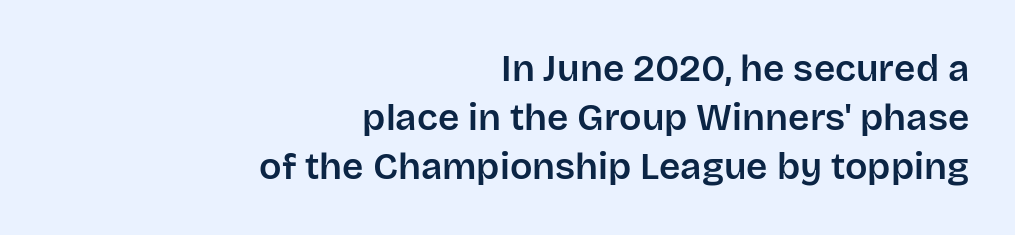
{"serif": "no", "italic": "no", "width": "normal", "stroke_contrast": "low", "x_height": "large", "monospaced": "no", "underline": "no", "align": "right", "line_spacing": "normal", "line_spacing_ratio": 1.32, "letter_spacing": "normal", "letter_spacing_em": 0.0, "glyph_px": 37}
